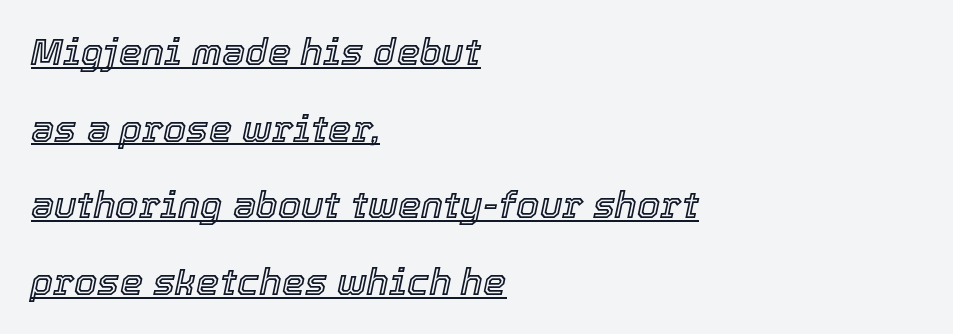
The image shows 37 px text type, italic (leaning right); set left-aligned, loose line spacing (2.07x), normal letter spacing, underlined; a medium x-height.
